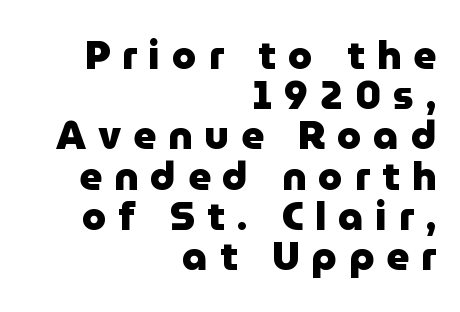
{"serif": "no", "italic": "no", "bold": "yes", "weight": "heavy", "width": "normal", "stroke_contrast": "low", "x_height": "medium", "monospaced": "no", "underline": "no", "align": "right", "line_spacing": "tight", "line_spacing_ratio": 1.03, "letter_spacing": "wide", "letter_spacing_em": 0.31, "glyph_px": 39}
